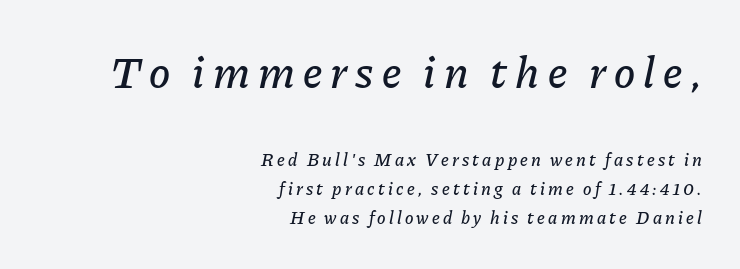
Q: Is the text italic (slanted)? A: Yes, it leans right by about 11 degrees.
Q: Is the text underlined? A: No.
Q: How is the paragraph aligned? A: Right-aligned.
Q: Is the spacing between lines tight, normal or loose? A: Normal.
Q: Which block of text is set in a larger size, the first (top) or the second (bottom)? A: The first (top) one.
Q: Width (condensed, normal, or wide)? A: Normal.
Q: Stroke contrast? A: Low.
Q: x-height? A: Medium.
Q: Monospaced? A: No.
